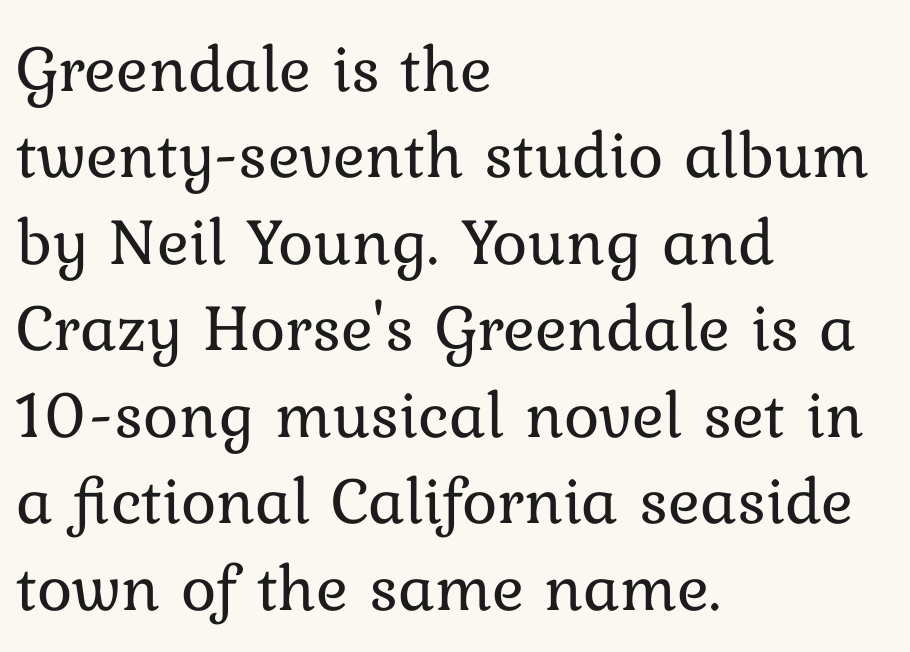
Q: Is the text bold? A: No.
Q: Is the text italic (slanted)? A: No, it is upright.
Q: Is the text underlined? A: No.
Q: How is the paragraph aligned? A: Left-aligned.
Q: Is the spacing between letters normal or unusually wide? A: Normal.
Q: Is the spacing between lines tight, normal or loose? A: Normal.
Q: Width (condensed, normal, or wide)? A: Normal.
Q: Stroke contrast? A: Low.
Q: x-height? A: Medium.
Q: Monospaced? A: No.
